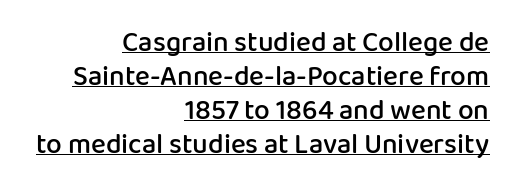
These lines are set flush right with a ragged left edge. The rendering uses natural spacing where letterforms have individual widths. Its strokes are somewhat broadened, the hallmark of semibold type. Observe the ordinary spacing: letters are neighbours, not strangers.
